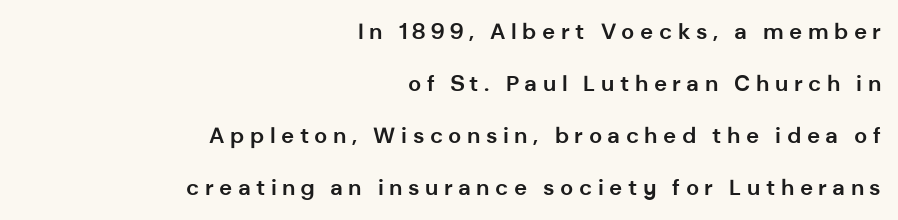
A typesetter would call this leading open, well beyond the default. A full-strength bold gives these letters their thick strokes. The rag falls on the left side of this text block. Is there any slant? The stems are plumb. The type is letterspaced generously, with wide tracking. Has an underline been added? It has not.
